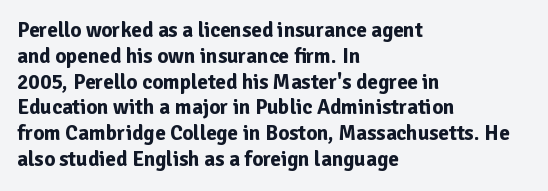
{"italic": "no", "bold": "yes", "underline": "no", "align": "left", "line_spacing_ratio": 1.23, "letter_spacing": "normal", "letter_spacing_em": 0.0, "glyph_px": 21}
